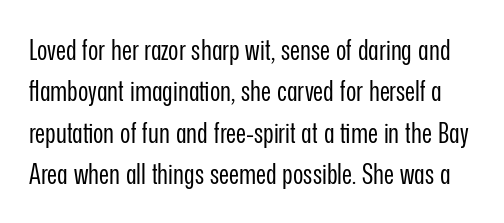
The image shows 28 px regular-weight, condensed sans-serif type, upright; set normal line spacing (1.48x), normal letter spacing, not underlined; low stroke contrast and a medium x-height.
